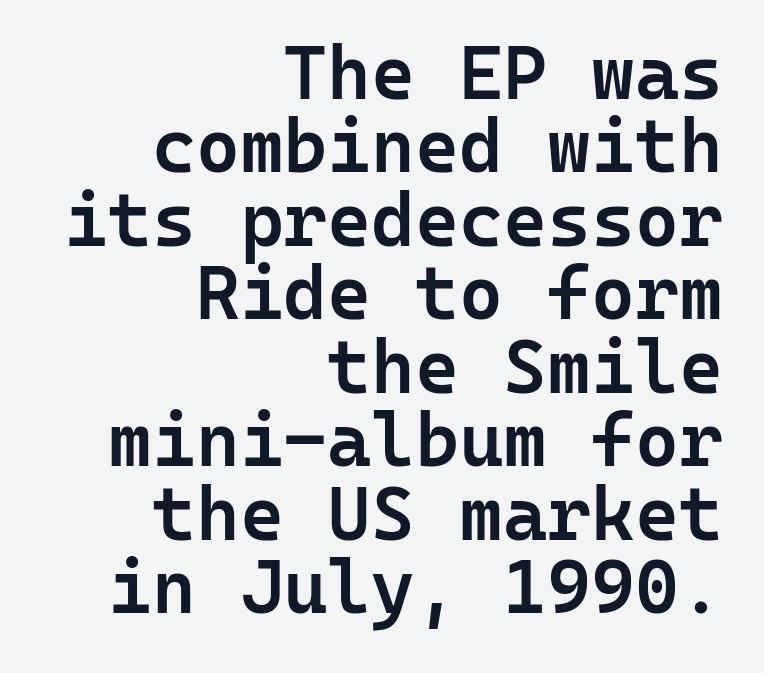
Words float on clear page, feet unadorned. Spacing verdict: monospaced, one width for all characters. Which margin do the lines hug? The right one — the left edge is uneven. A typesetter would call this zero additional tracking. Unlike a traditional serif, this face leaves its strokes unadorned.
